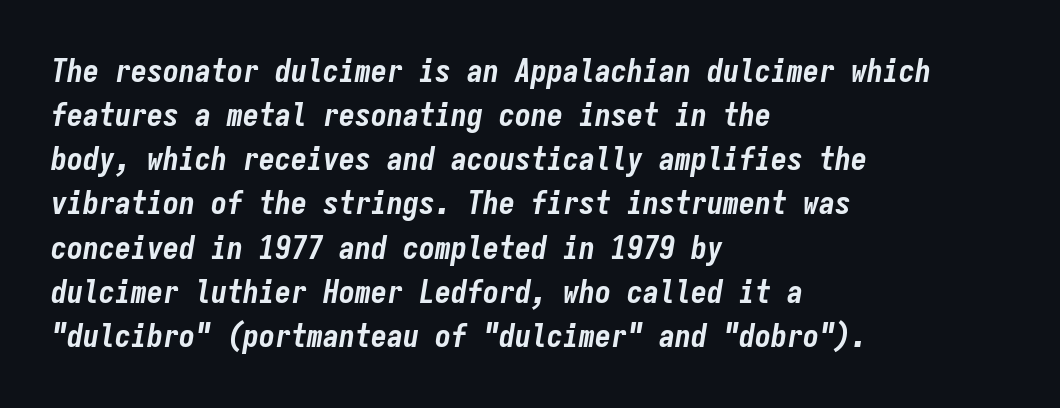
{"italic": "yes", "lean": "right", "slant_degrees": 9, "bold": "yes", "weight": "bold", "width": "condensed", "stroke_contrast": "low", "x_height": "medium", "monospaced": "yes", "underline": "no", "align": "left", "line_spacing": "normal", "line_spacing_ratio": 1.38, "letter_spacing": "normal", "letter_spacing_em": 0.0, "glyph_px": 32}
